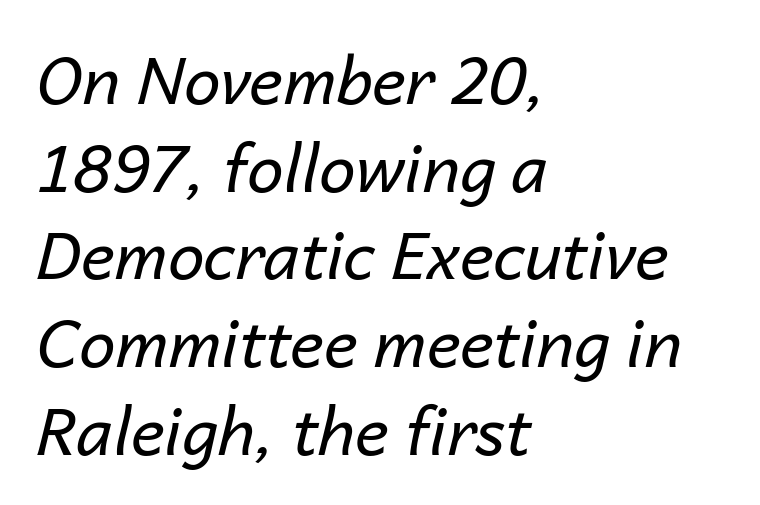
The image shows 65 px regular-weight type, italic (leaning right); set left-aligned, normal line spacing (1.35x), normal letter spacing, not underlined; low stroke contrast and a medium x-height.
